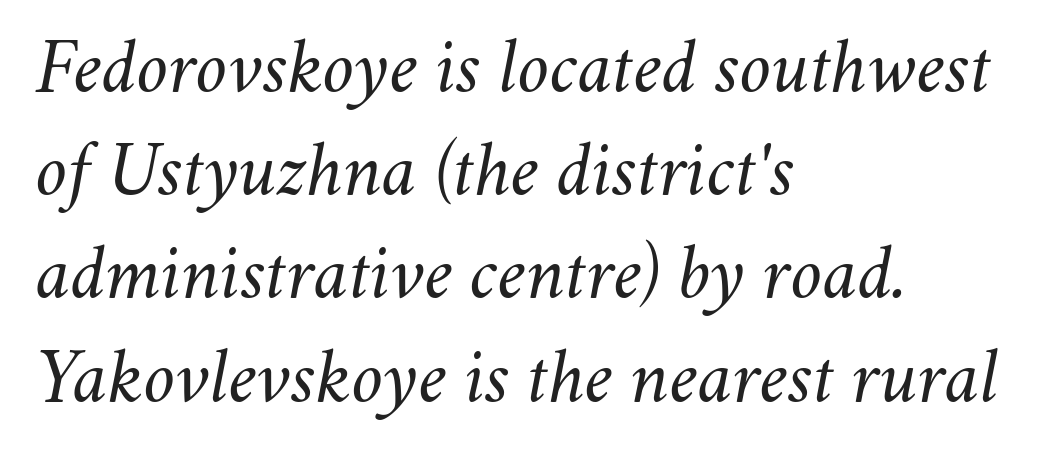
Q: Is the text bold? A: No.
Q: Is the text italic (slanted)? A: Yes, it leans right by about 11 degrees.
Q: Is the text underlined? A: No.
Q: How is the paragraph aligned? A: Left-aligned.
Q: Is the spacing between letters normal or unusually wide? A: Normal.
Q: Is the spacing between lines tight, normal or loose? A: Normal.
Q: Width (condensed, normal, or wide)? A: Normal.
Q: Stroke contrast? A: Medium.
Q: x-height? A: Small.
Q: Monospaced? A: No.
